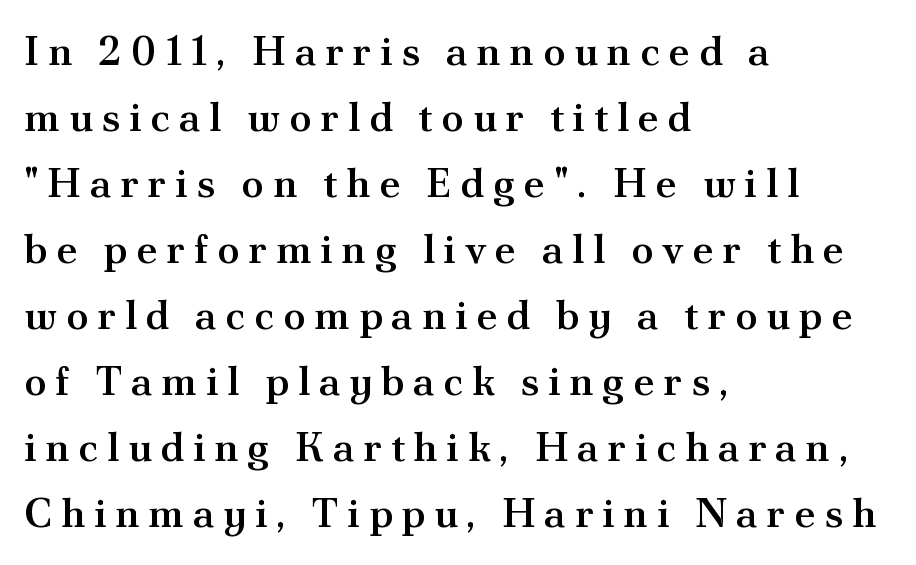
Q: Is the text bold? A: Semi-bold.
Q: Is the text italic (slanted)? A: No, it is upright.
Q: Is the typeface a serif or a sans-serif typeface? A: Serif.
Q: Is the text underlined? A: No.
Q: How is the paragraph aligned? A: Left-aligned.
Q: Is the spacing between letters normal or unusually wide? A: Unusually wide.
Q: Is the spacing between lines tight, normal or loose? A: Normal.
Q: Width (condensed, normal, or wide)? A: Normal.
Q: Stroke contrast? A: Medium.
Q: x-height? A: Small.
Q: Monospaced? A: No.
